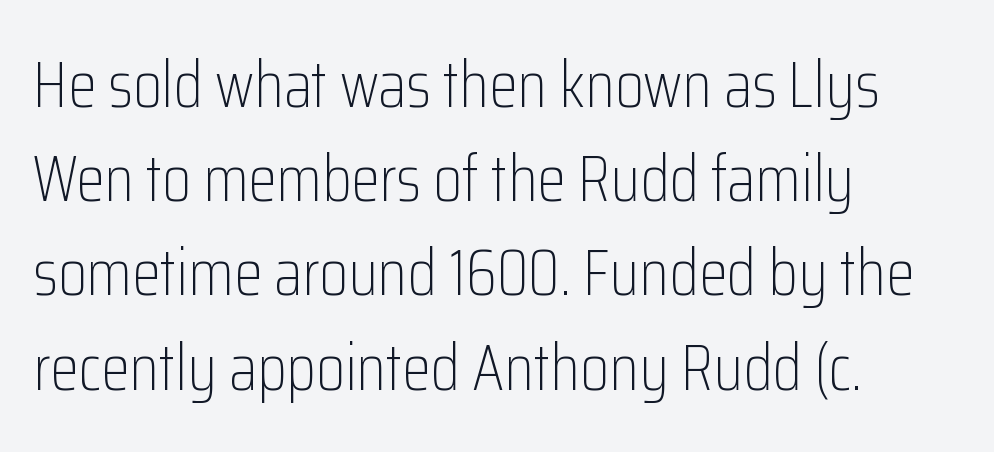
The image shows 65 px light, condensed sans-serif type, upright; set left-aligned, normal line spacing (1.45x), normal letter spacing, not underlined; low stroke contrast and a medium x-height.
